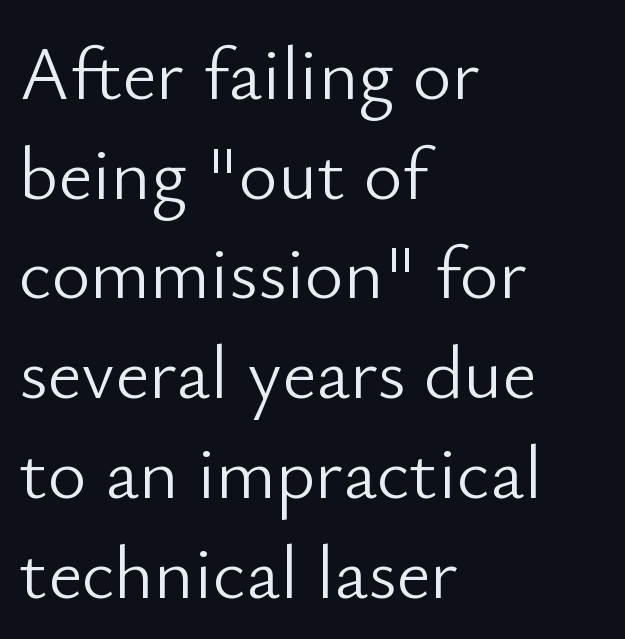
The image shows 75 px light sans-serif type, upright; set left-aligned, normal line spacing (1.33x), normal letter spacing, not underlined; low stroke contrast and a small x-height.
